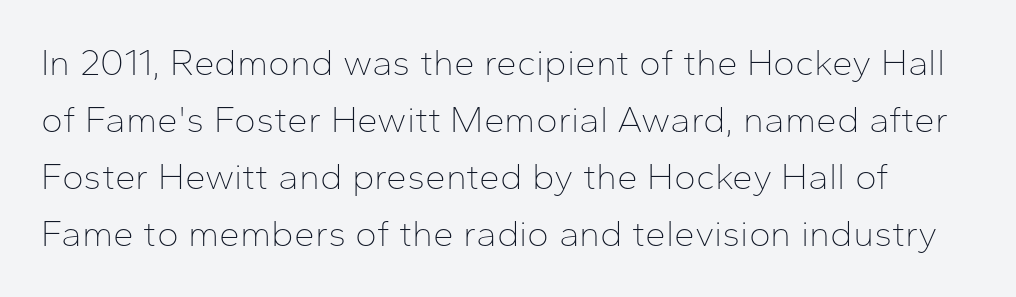
The image shows 37 px thin sans-serif type, upright; set normal line spacing (1.54x), normal letter spacing, not underlined; low stroke contrast and a medium x-height.
